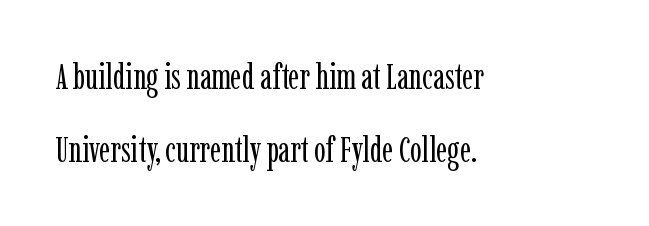
The image shows 35 px regular-weight, condensed serif type, upright; set left-aligned, loose line spacing (2.08x), normal letter spacing, not underlined; low stroke contrast and a medium x-height.
